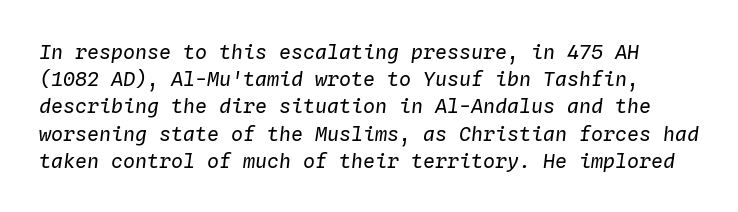
Q: Is the text bold? A: No.
Q: Is the text italic (slanted)? A: Yes, it leans right by about 4 degrees.
Q: Is the text underlined? A: No.
Q: Is the spacing between letters normal or unusually wide? A: Normal.
Q: Is the spacing between lines tight, normal or loose? A: Normal.
